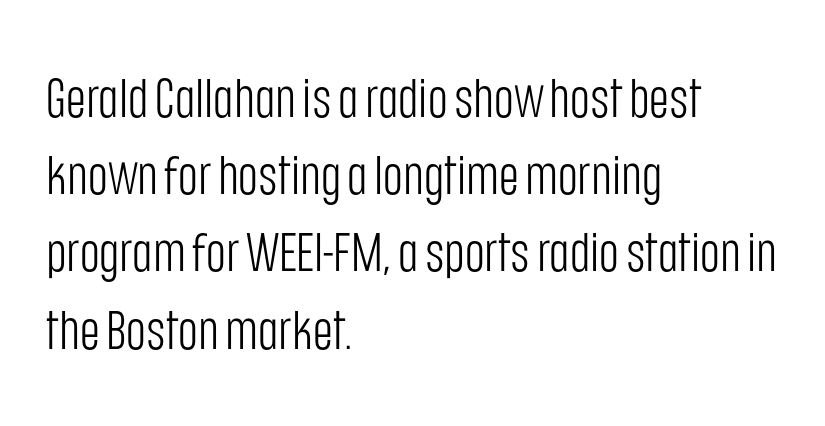
The font is comparable to plain body text, perhaps lighter. The foot of each line stays bare and open. This sample uses an upright cut, with every glyph sitting square on the baseline. Here the designer chose a conventional face with non-uniform glyph widths. Nothing sits at the stroke ends, so this counts as sans-serif. These lines keep a tight, regular rhythm from letter to letter.
